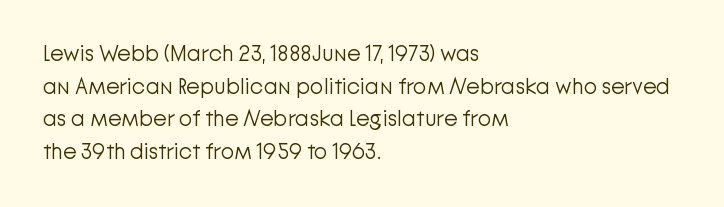
Q: Is the text bold? A: No.
Q: Is the text italic (slanted)? A: No, it is upright.
Q: Is the text underlined? A: No.
Q: How is the paragraph aligned? A: Left-aligned.
Q: Is the spacing between letters normal or unusually wide? A: Normal.
Q: Is the spacing between lines tight, normal or loose? A: Normal.
